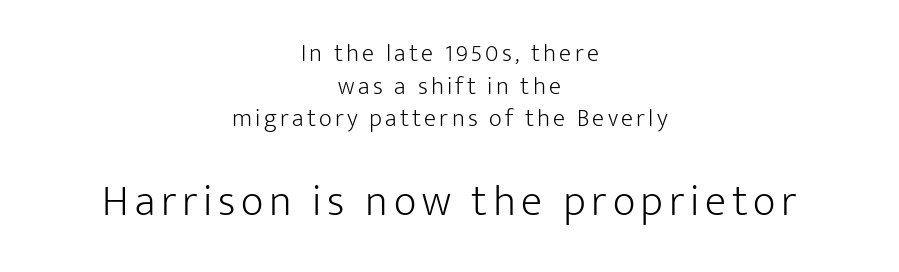
The image shows 44 px light sans-serif type, upright; set centered, normal line spacing (1.31x), not underlined; the second (bottom) block is 1.76x larger; low stroke contrast and a medium x-height.
